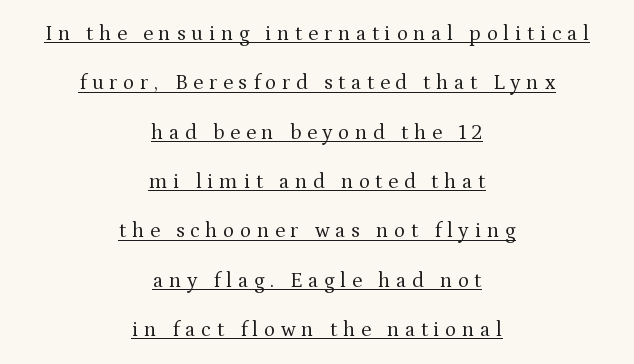
Glyph-to-glyph distance is far greater than everyday printed text. Like a heading marked for emphasis, these lines bear an underscore. Letters have the restrained weight of plain body copy at most. These lines are centered, leaving both edges ragged. Whoever set this chose breathing room over compactness in the vertical rhythm.
